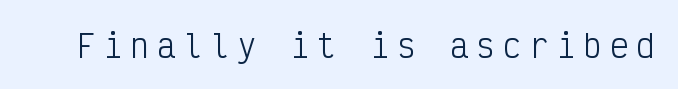
{"serif": "no", "italic": "no", "bold": "no", "weight": "light", "width": "condensed", "stroke_contrast": "low", "x_height": "medium", "monospaced": "yes", "underline": "no", "letter_spacing": "wide", "letter_spacing_em": 0.26, "glyph_px": 31}
